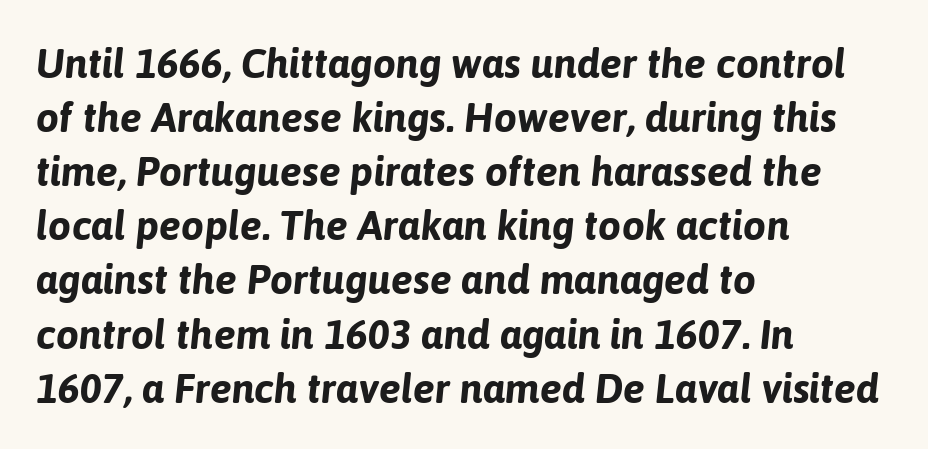
{"italic": "yes", "lean": "right", "slant_degrees": 6, "bold": "yes", "weight": "bold", "width": "normal", "stroke_contrast": "low", "x_height": "medium", "monospaced": "no", "underline": "no", "align": "left", "line_spacing": "normal", "line_spacing_ratio": 1.32, "letter_spacing": "normal", "letter_spacing_em": 0.0, "glyph_px": 41}
